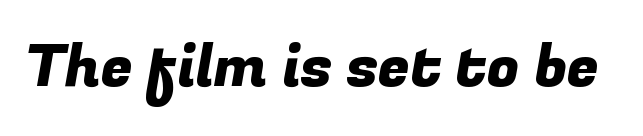
The image shows 58 px sans-serif type; set normal letter spacing, not underlined; low stroke contrast and a medium x-height.
